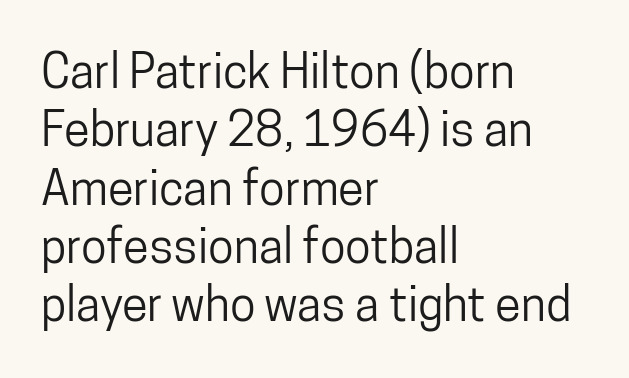
Q: Is the text italic (slanted)? A: No, it is upright.
Q: Is the typeface a serif or a sans-serif typeface? A: Sans-serif.
Q: Is the text underlined? A: No.
Q: How is the paragraph aligned? A: Left-aligned.
Q: Is the spacing between letters normal or unusually wide? A: Normal.
Q: Width (condensed, normal, or wide)? A: Condensed.
Q: Stroke contrast? A: Low.
Q: x-height? A: Medium.
Q: Monospaced? A: No.
